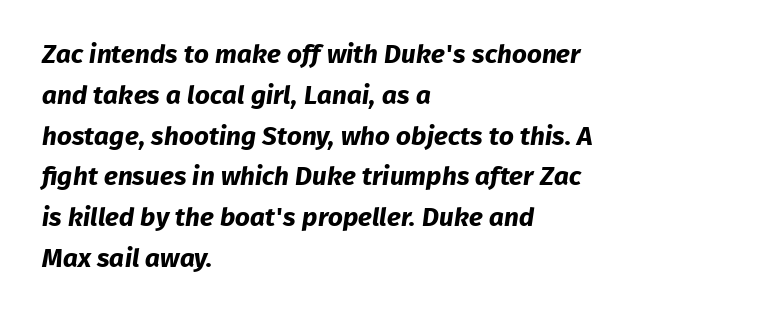
Q: Is the text bold? A: Yes.
Q: Is the text underlined? A: No.
Q: How is the paragraph aligned? A: Left-aligned.
Q: Is the spacing between letters normal or unusually wide? A: Normal.
Q: Is the spacing between lines tight, normal or loose? A: Normal.
